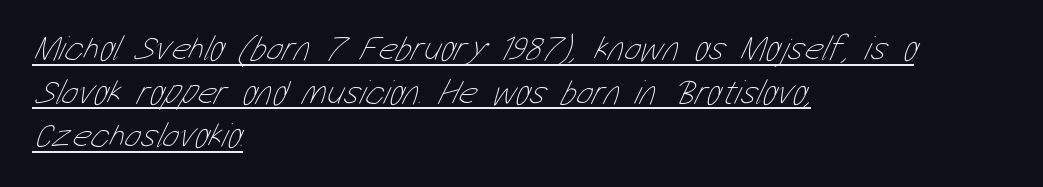
{"bold": "no", "weight": "thin", "width": "condensed", "stroke_contrast": "low", "x_height": "medium", "monospaced": "no", "underline": "yes", "align": "left", "line_spacing": "normal", "line_spacing_ratio": 1.25, "letter_spacing": "normal", "letter_spacing_em": 0.0, "glyph_px": 35}
